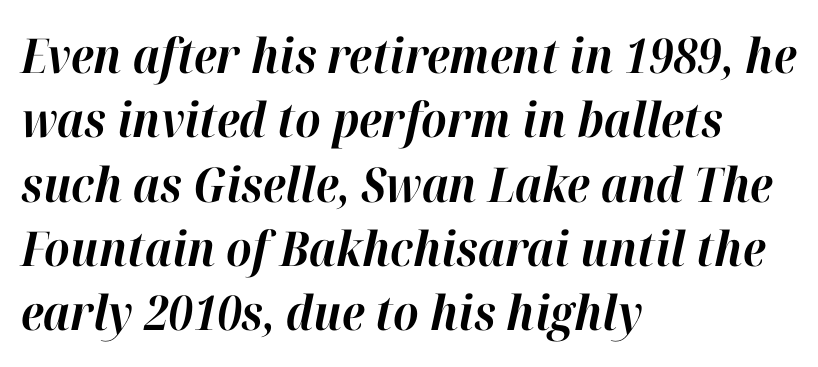
The image shows 48 px bold type, italic (leaning right); set left-aligned, normal line spacing (1.34x), normal letter spacing, not underlined; high stroke contrast and a medium x-height.
